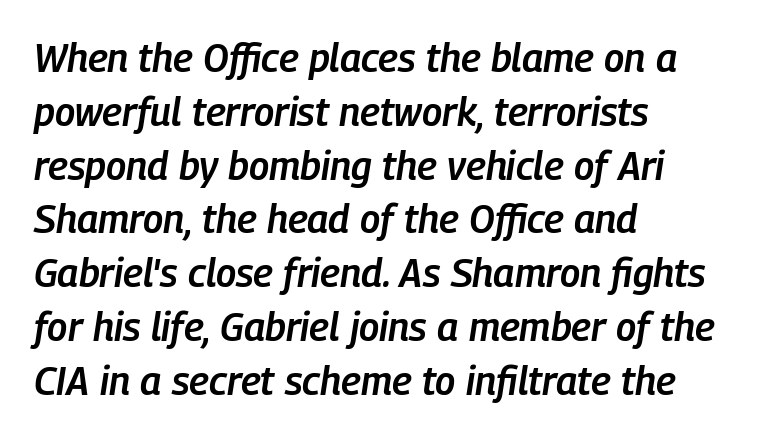
Notice how the passage keeps a crisp vertical edge on the left only. Slant detected: the letters are inclined. Type without underlining. Is there much room between lines? A standard amount, neither cramped nor airy.
